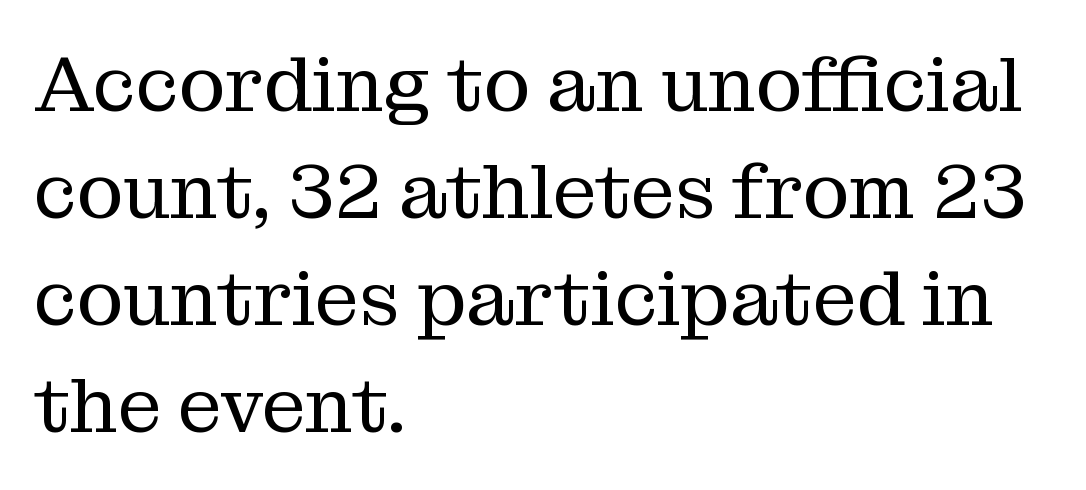
{"serif": "yes", "italic": "no", "bold": "no", "weight": "regular", "width": "normal", "stroke_contrast": "medium", "x_height": "medium", "monospaced": "no", "underline": "no", "align": "left", "line_spacing": "normal", "line_spacing_ratio": 1.37, "letter_spacing": "normal", "letter_spacing_em": 0.0, "glyph_px": 78}
